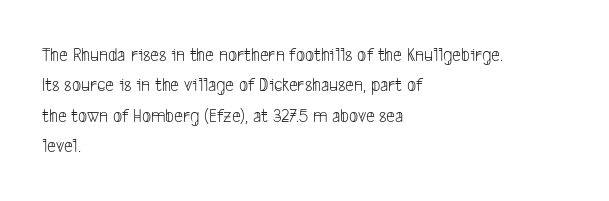
The image shows 20 px text type; set left-aligned, normal line spacing (1.52x), normal letter spacing, not underlined.
